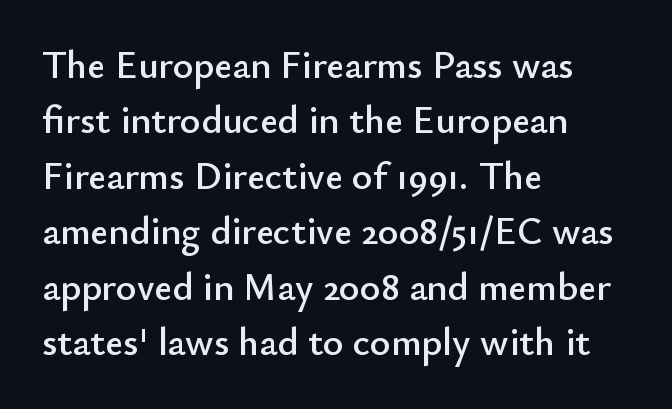
{"serif": "no", "italic": "no", "width": "normal", "stroke_contrast": "low", "x_height": "small", "monospaced": "no", "underline": "no", "align": "left", "line_spacing": "normal", "line_spacing_ratio": 1.42, "letter_spacing": "normal", "letter_spacing_em": 0.0, "glyph_px": 39}
